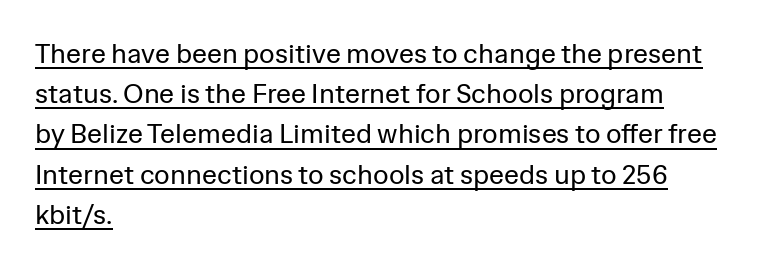
{"italic": "no", "bold": "no", "underline": "yes", "align": "left", "line_spacing": "normal", "line_spacing_ratio": 1.49, "letter_spacing": "normal", "letter_spacing_em": 0.0, "glyph_px": 27}
